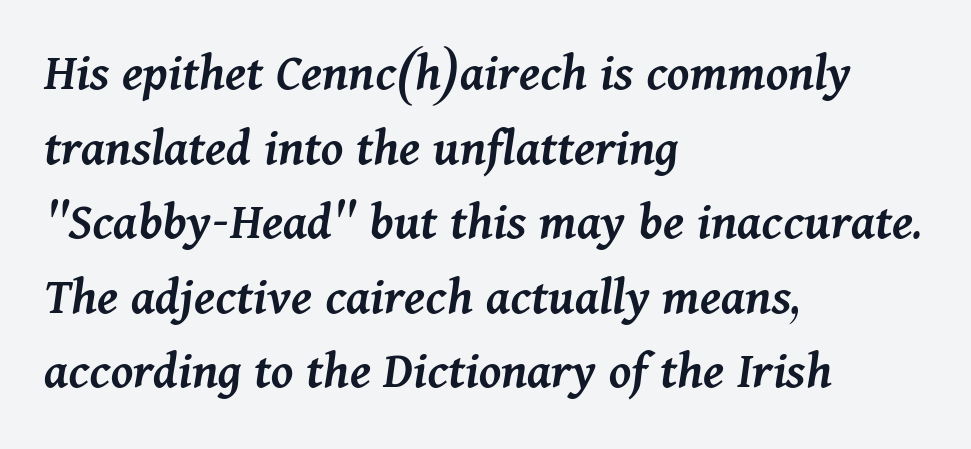
The image shows 54 px semibold type, italic (leaning right); set left-aligned, normal line spacing (1.38x), normal letter spacing, not underlined; medium stroke contrast and a medium x-height.
